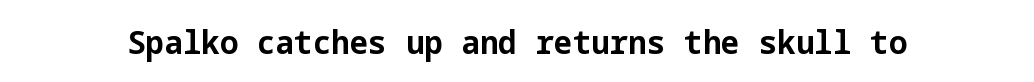
The image shows 33 px bold sans-serif type, upright; set normal letter spacing, not underlined; low stroke contrast and a medium x-height.
